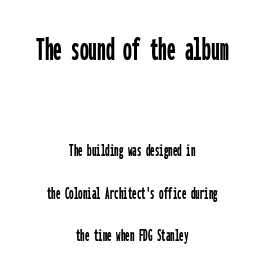
The face used here is monospaced, like something from a code editor. Caption: upper text group enlarged, lower text group reduced. Reading down the column, the eye jumps a long way to each next line. The passage is arranged like a title page — every line centered. Beneath every word, the page is bare. This sample uses an upright cut, with every glyph sitting square on the baseline.
